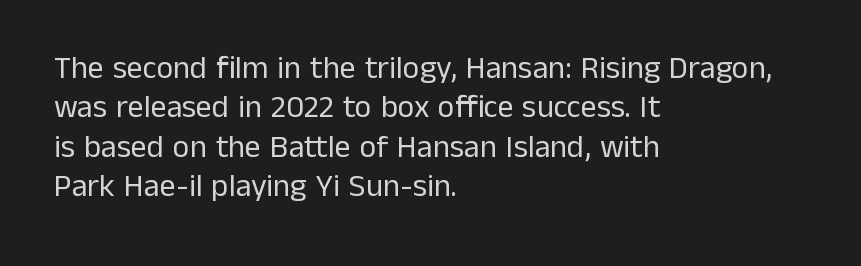
Q: Is the text bold? A: No.
Q: Is the text italic (slanted)? A: No, it is upright.
Q: Is the typeface a serif or a sans-serif typeface? A: Sans-serif.
Q: Is the text underlined? A: No.
Q: How is the paragraph aligned? A: Left-aligned.
Q: Is the spacing between letters normal or unusually wide? A: Normal.
Q: Width (condensed, normal, or wide)? A: Normal.
Q: Stroke contrast? A: Low.
Q: x-height? A: Medium.
Q: Monospaced? A: No.
